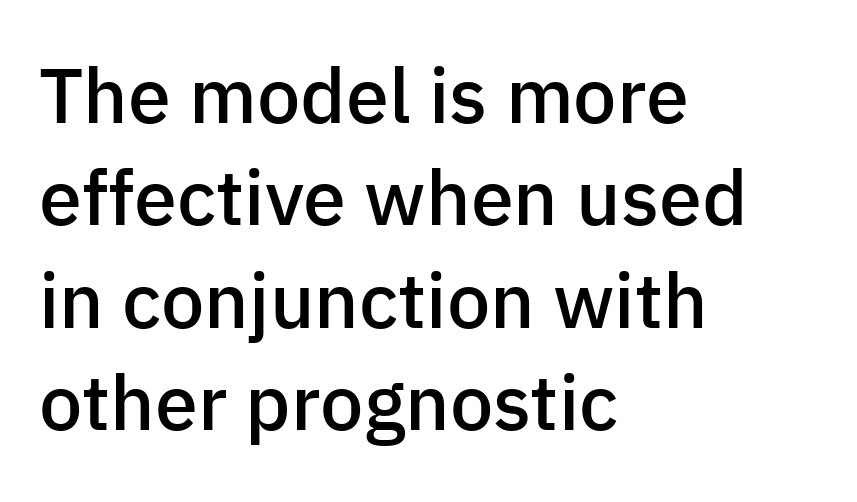
I'd describe the lettering as semibold — firm but not a full bold. Notice how the passage keeps a crisp vertical edge on the left only. Letterform terminals end flat and unadorned throughout the passage. The tracking reads as untouched default to a designer's eye. Successive baselines arrive at the customary interval. Each letter keeps its own natural width here, so spacing adapts to shape.
